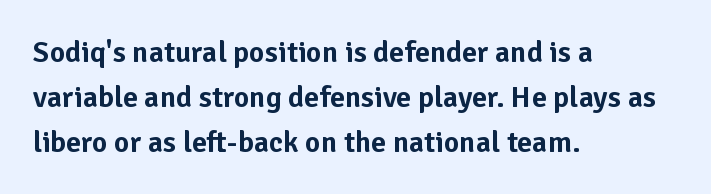
{"serif": "no", "italic": "no", "width": "normal", "stroke_contrast": "low", "x_height": "medium", "monospaced": "no", "underline": "no", "align": "left", "line_spacing": "normal", "line_spacing_ratio": 1.5, "letter_spacing": "normal", "letter_spacing_em": 0.0, "glyph_px": 30}
